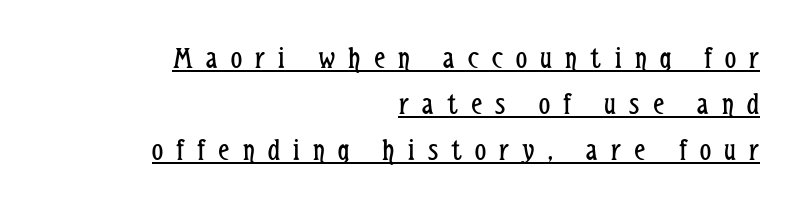
The image shows 31 px regular-weight, condensed sans-serif type, upright; set right-aligned, normal line spacing (1.49x), unusually wide letter spacing (+0.43 em), underlined; low stroke contrast and a medium x-height.
